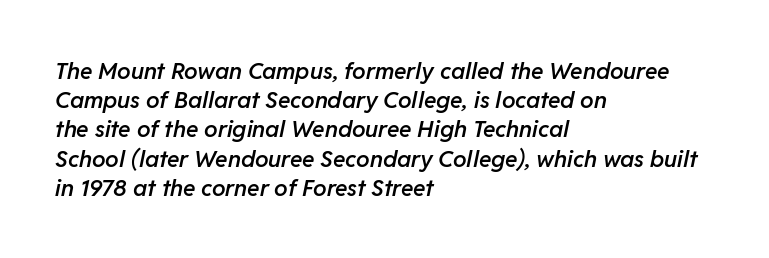
The image shows 23 px text type, italic (leaning right); set left-aligned, normal line spacing (1.27x), normal letter spacing, not underlined.
